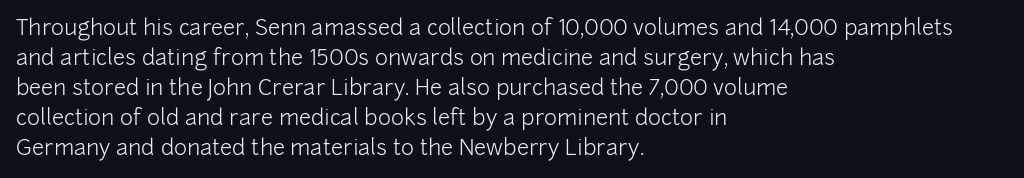
The image shows 22 px text type, upright; set left-aligned, normal line spacing (1.36x), normal letter spacing, not underlined.
